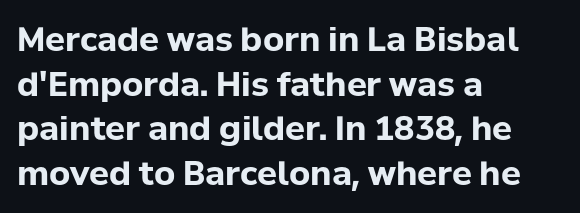
The image shows 33 px bold sans-serif type, upright; set left-aligned, normal line spacing (1.35x), normal letter spacing, not underlined; low stroke contrast and a medium x-height.
